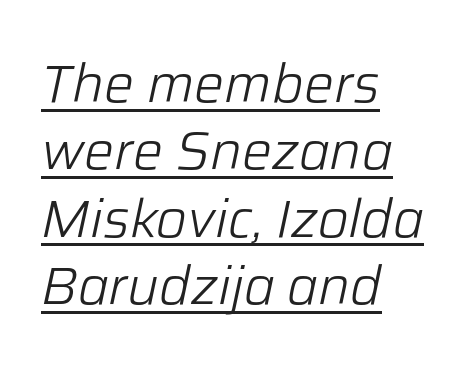
The image shows 53 px light type, italic (leaning right); set left-aligned, normal line spacing (1.27x), normal letter spacing, underlined; low stroke contrast and a medium x-height.
